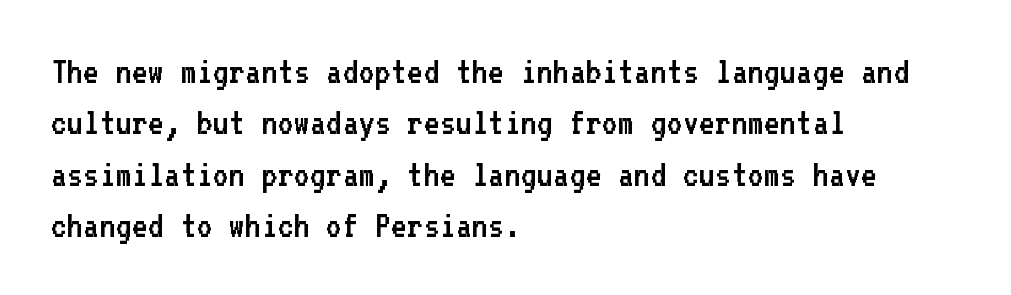
{"serif": "no", "italic": "no", "bold": "no", "weight": "regular", "width": "normal", "stroke_contrast": "low", "x_height": "medium", "monospaced": "yes", "underline": "no", "align": "left", "line_spacing": "normal", "line_spacing_ratio": 1.32, "letter_spacing": "normal", "letter_spacing_em": 0.0, "glyph_px": 39}
